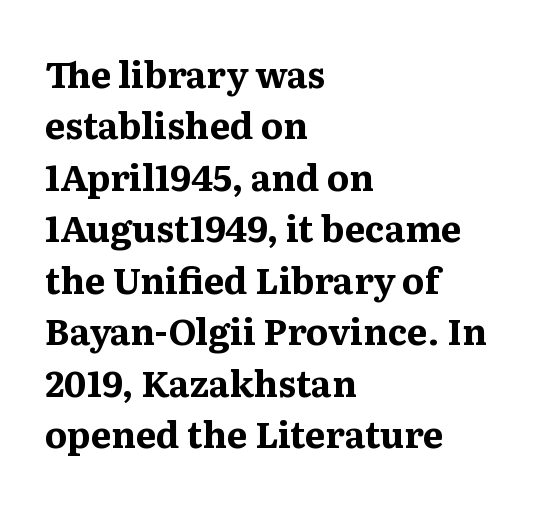
The image shows 36 px bold serif type, upright; set left-aligned, normal line spacing (1.43x), normal letter spacing, not underlined; medium stroke contrast and a medium x-height.
